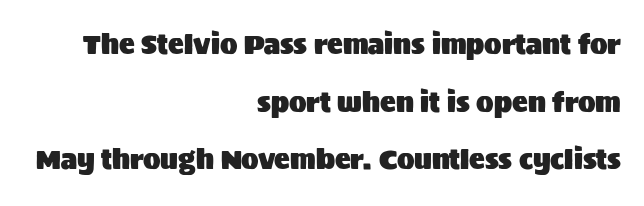
Widely set lines give the paragraph a tall, airy silhouette. This sample uses plain, unmodified letter spacing. Does the lettering tilt? It doesn't — this is upright. Short and long lines alike share a common ending point at right. No word sits above an underline.
